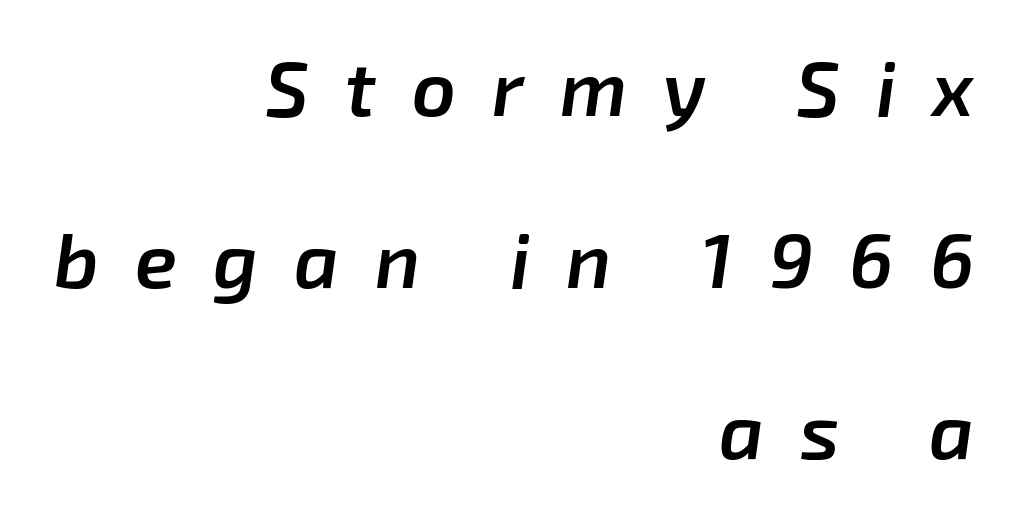
Q: Is the text bold? A: Semi-bold.
Q: Is the text italic (slanted)? A: Yes, it leans right by about 8 degrees.
Q: Is the text underlined? A: No.
Q: How is the paragraph aligned? A: Right-aligned.
Q: Is the spacing between letters normal or unusually wide? A: Unusually wide.
Q: Is the spacing between lines tight, normal or loose? A: Loose.
Q: Width (condensed, normal, or wide)? A: Normal.
Q: Stroke contrast? A: Low.
Q: x-height? A: Medium.
Q: Monospaced? A: No.
